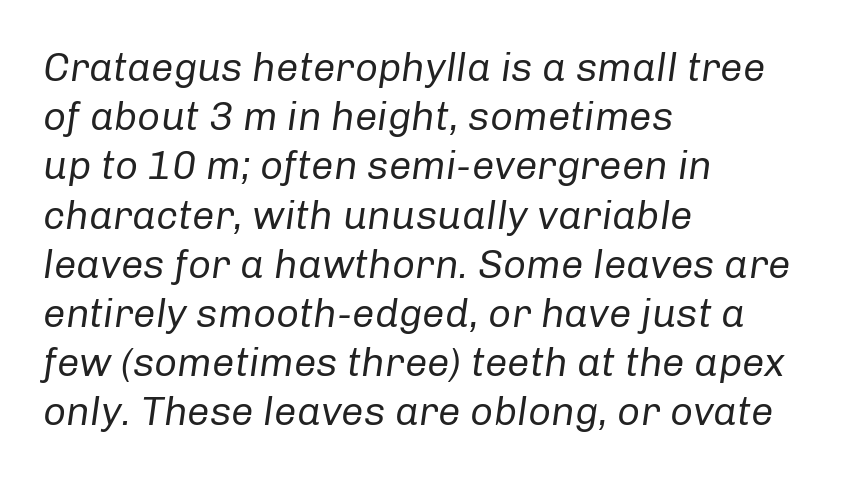
The image shows 40 px regular-weight type, italic (leaning right); set left-aligned, line spacing 1.23x, normal letter spacing, not underlined; low stroke contrast and a medium x-height.
